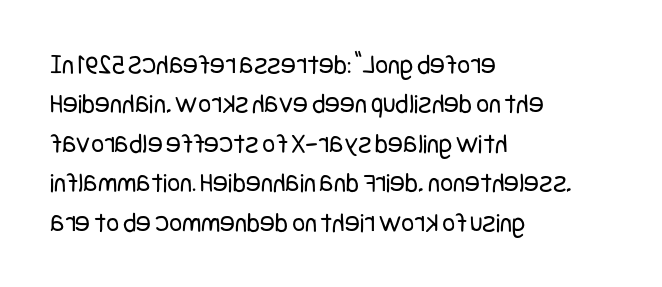
{"serif": "no", "italic": "no", "bold": "no", "weight": "regular", "width": "condensed", "stroke_contrast": "low", "x_height": "large", "underline": "no", "align": "left", "line_spacing": "normal", "line_spacing_ratio": 1.41, "letter_spacing": "normal", "letter_spacing_em": 0.0, "glyph_px": 28}
